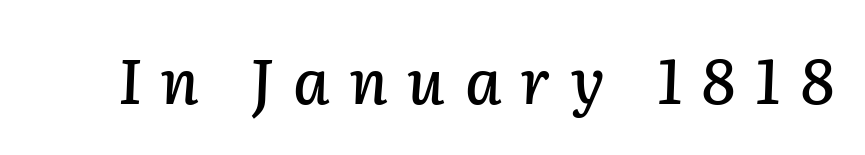
Q: Is the text italic (slanted)? A: Yes, it leans right by about 2 degrees.
Q: Is the text underlined? A: No.
Q: Is the spacing between letters normal or unusually wide? A: Unusually wide.
Q: Width (condensed, normal, or wide)? A: Normal.
Q: Stroke contrast? A: Low.
Q: x-height? A: Medium.
Q: Monospaced? A: No.
